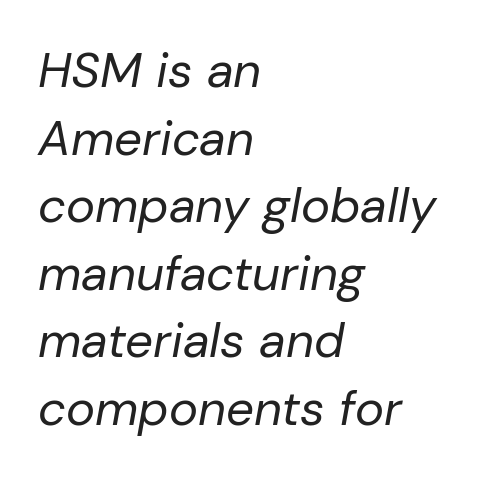
The image shows 49 px regular-weight type, italic (leaning right); set left-aligned, normal line spacing (1.38x), normal letter spacing, not underlined; low stroke contrast and a medium x-height.
